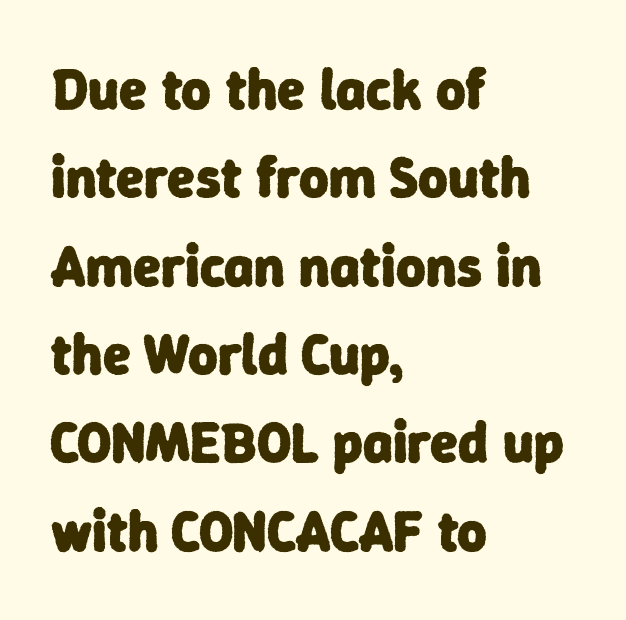
Q: Is the text bold? A: Yes.
Q: Is the typeface a serif or a sans-serif typeface? A: Sans-serif.
Q: Is the text underlined? A: No.
Q: How is the paragraph aligned? A: Left-aligned.
Q: Is the spacing between letters normal or unusually wide? A: Normal.
Q: Is the spacing between lines tight, normal or loose? A: Normal.
Q: Width (condensed, normal, or wide)? A: Normal.
Q: Stroke contrast? A: Low.
Q: x-height? A: Medium.
Q: Monospaced? A: No.
